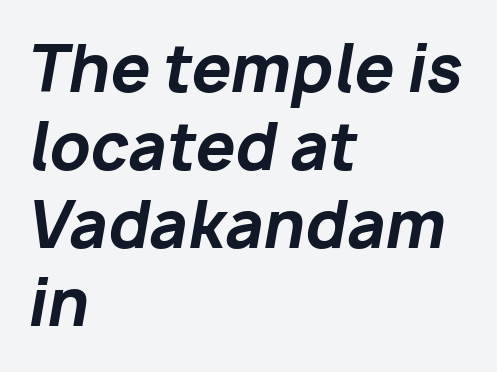
The image shows 63 px bold type, italic (leaning right); set left-aligned, line spacing 1.24x, normal letter spacing, not underlined; low stroke contrast and a medium x-height.
